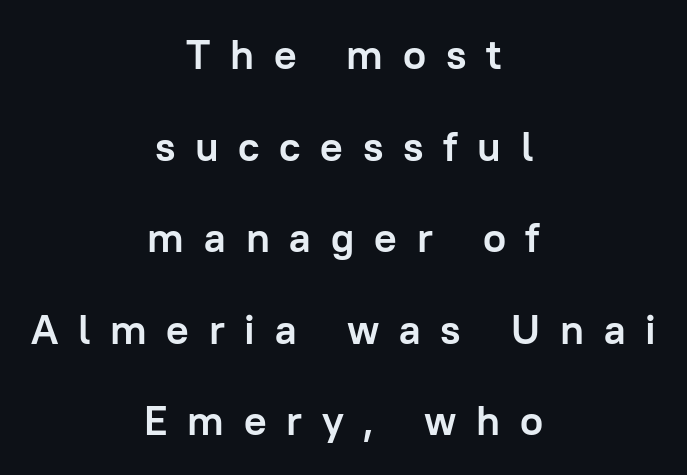
Q: Is the text bold? A: Yes.
Q: Is the text italic (slanted)? A: No, it is upright.
Q: Is the typeface a serif or a sans-serif typeface? A: Sans-serif.
Q: Is the text underlined? A: No.
Q: How is the paragraph aligned? A: Centered.
Q: Is the spacing between letters normal or unusually wide? A: Unusually wide.
Q: Is the spacing between lines tight, normal or loose? A: Loose.
Q: Width (condensed, normal, or wide)? A: Normal.
Q: Stroke contrast? A: Low.
Q: x-height? A: Medium.
Q: Monospaced? A: No.
